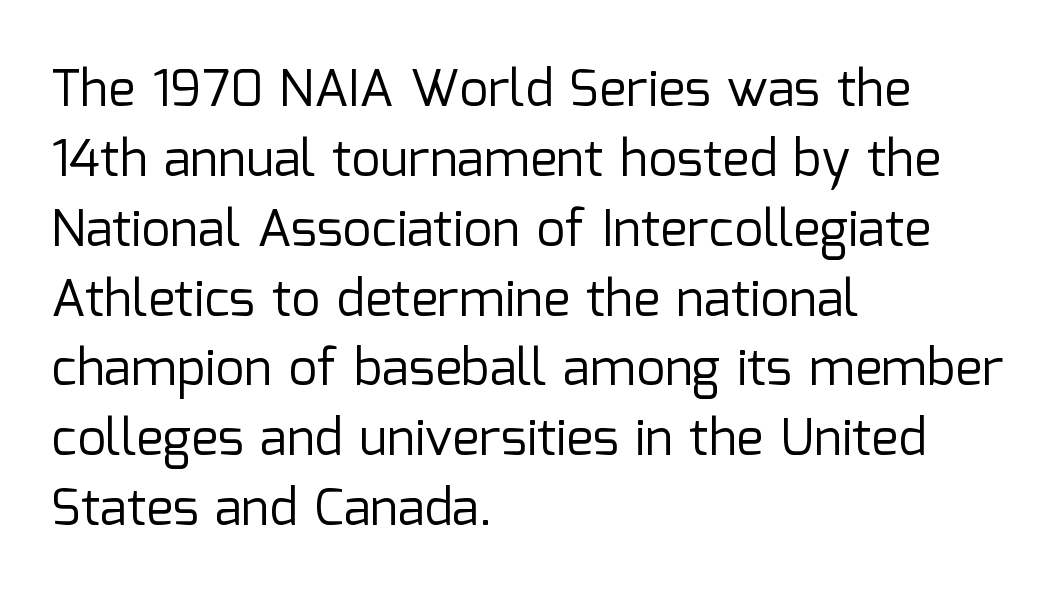
The image shows 51 px regular-weight sans-serif type, upright; set left-aligned, normal line spacing (1.37x), normal letter spacing, not underlined; low stroke contrast and a medium x-height.
